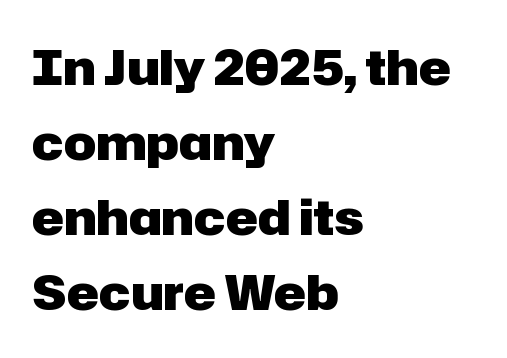
Students, note that the glyphs here touch the page at normal intervals. The baseline area is clear. Posture: straight, roman, zero tilt. Character widths vary here, with narrow letters taking less room than wide ones.
